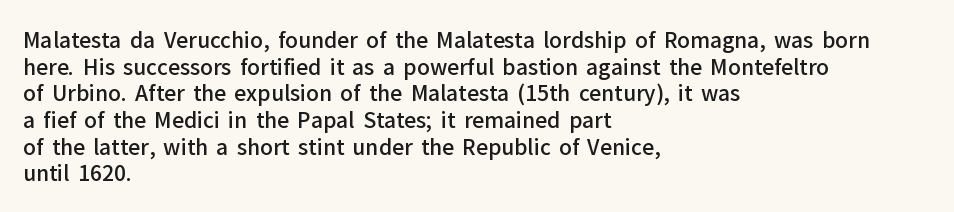
{"italic": "no", "bold": "semi", "underline": "no", "align": "left", "line_spacing": "normal", "line_spacing_ratio": 1.27, "letter_spacing": "normal", "letter_spacing_em": 0.0, "glyph_px": 21}
